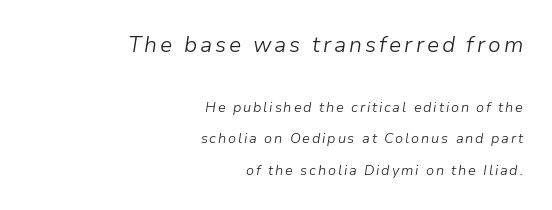
{"italic": "yes", "lean": "right", "slant_degrees": 9, "bold": "no", "underline": "no", "align": "right", "line_spacing": "loose", "line_spacing_ratio": 2.27, "larger_block": "first", "size_ratio": 1.57, "glyph_px": 22}
